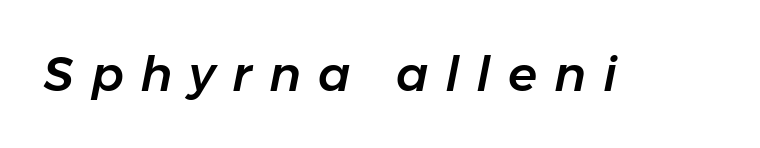
The string is rendered with underlining switched off. Honestly, the letter spacing is so wide it's the main thing you notice. The text carries the slant typical of an italic or oblique font. A typesetter would call this proportional, since set widths differ per character.
